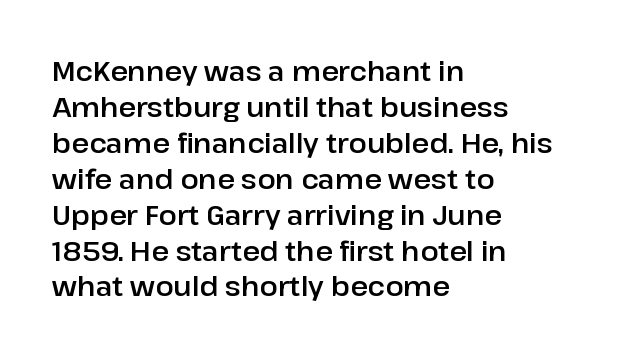
{"italic": "no", "underline": "no", "align": "left", "line_spacing": "normal", "line_spacing_ratio": 1.33, "letter_spacing": "normal", "letter_spacing_em": 0.0, "glyph_px": 27}
